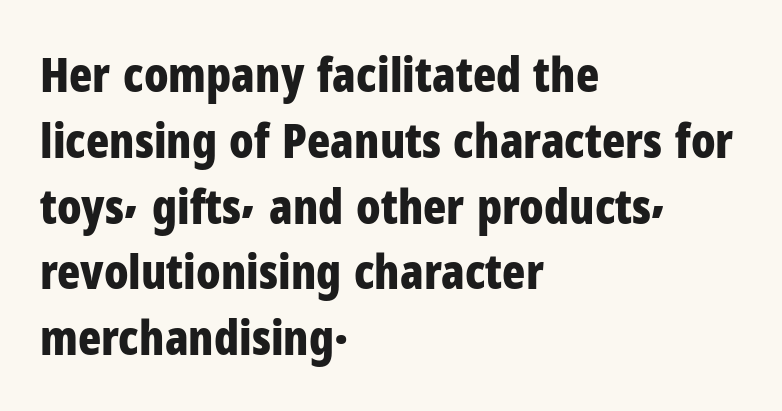
These lines stack with their left ends in a neat column. Default kerning and tracking; the words read as compact shapes. The vertical gap from one line to the next is medium. Each letter keeps its own natural width here, so spacing adapts to shape. Every stem runs plumb, perpendicular to the baseline.
